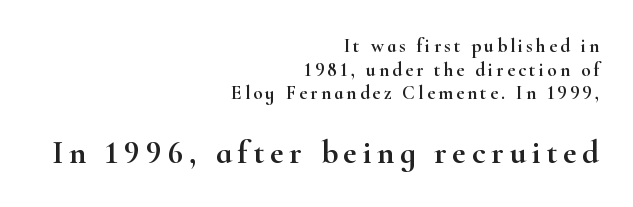
Q: Is the text italic (slanted)? A: No, it is upright.
Q: Is the typeface a serif or a sans-serif typeface? A: Serif.
Q: Is the text underlined? A: No.
Q: How is the paragraph aligned? A: Right-aligned.
Q: Is the spacing between lines tight, normal or loose? A: Normal.
Q: Which block of text is set in a larger size, the first (top) or the second (bottom)? A: The second (bottom) one.
Q: Width (condensed, normal, or wide)? A: Wide.
Q: Stroke contrast? A: High.
Q: x-height? A: Small.
Q: Monospaced? A: No.
